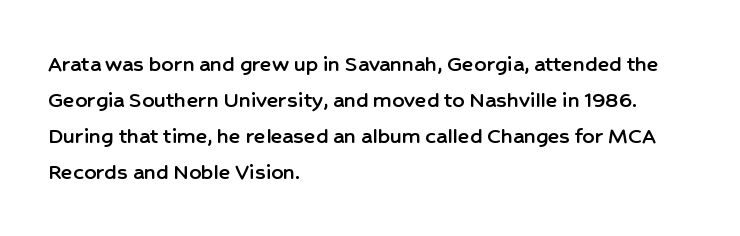
You can tell it's not italic because the verticals are truly vertical. Whoever set this chose a conventional vertical rhythm. The line texture is even and compact thanks to regular tracking. Each row of text sits above clean, open space.
